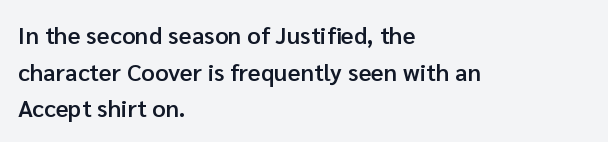
Q: Is the text bold? A: Semi-bold.
Q: Is the text italic (slanted)? A: No, it is upright.
Q: Is the text underlined? A: No.
Q: How is the paragraph aligned? A: Left-aligned.
Q: Is the spacing between letters normal or unusually wide? A: Normal.
Q: Is the spacing between lines tight, normal or loose? A: Normal.
